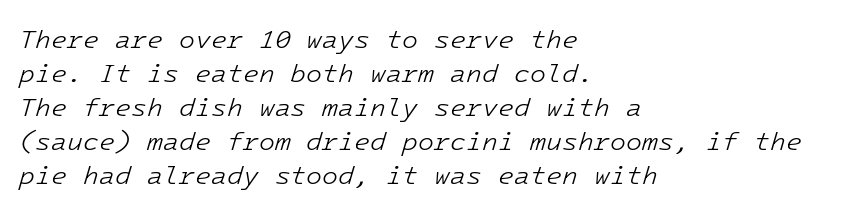
Q: Is the text bold? A: No.
Q: Is the text italic (slanted)? A: Yes, it leans right by about 16 degrees.
Q: Is the text underlined? A: No.
Q: How is the paragraph aligned? A: Left-aligned.
Q: Is the spacing between letters normal or unusually wide? A: Normal.
Q: Is the spacing between lines tight, normal or loose? A: Normal.
